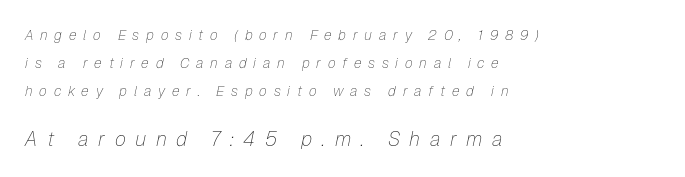
{"italic": "yes", "lean": "right", "slant_degrees": 12, "bold": "no", "underline": "no", "align": "left", "line_spacing": "loose", "line_spacing_ratio": 2.0, "letter_spacing": "wide", "letter_spacing_em": 0.48, "larger_block": "second", "size_ratio": 1.43, "glyph_px": 20}
